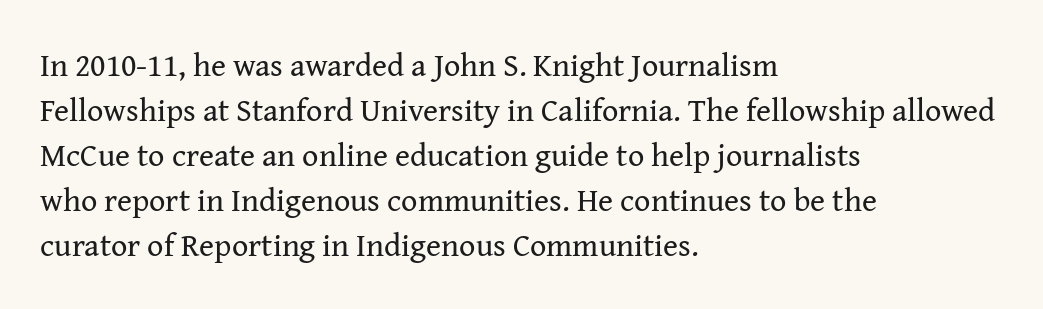
The typesetter chose a ragged-right arrangement here. Evenly set lines give the paragraph a standard silhouette. The type sits square on the baseline with zero lean. Characters follow at the spacing the type designer built in. The rendering uses natural spacing where letterforms have individual widths.
